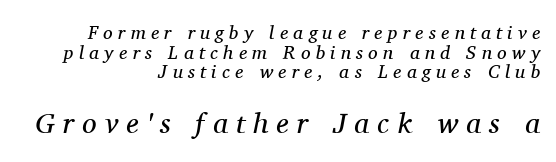
Q: Is the text bold? A: No.
Q: Is the text italic (slanted)? A: Yes, it leans right by about 11 degrees.
Q: Is the typeface a serif or a sans-serif typeface? A: Serif.
Q: Is the text underlined? A: No.
Q: How is the paragraph aligned? A: Right-aligned.
Q: Is the spacing between letters normal or unusually wide? A: Unusually wide.
Q: Is the spacing between lines tight, normal or loose? A: Tight.
Q: Which block of text is set in a larger size, the first (top) or the second (bottom)? A: The second (bottom) one.
Q: Width (condensed, normal, or wide)? A: Normal.
Q: Stroke contrast? A: Medium.
Q: x-height? A: Medium.
Q: Monospaced? A: No.
